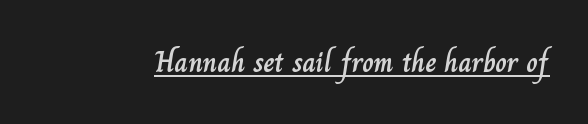
Each word holds together tightly as a unit, with standard inter-letter gaps. Looks like regular typesetting: each glyph gets only the width it needs. Students, observe the line beneath the letters — that is underlining.
